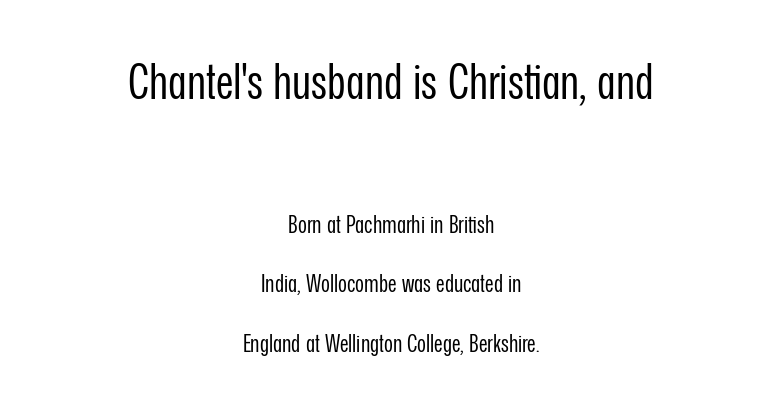
The image shows 49 px regular-weight, condensed sans-serif type, upright; set centered, loose line spacing (2.48x), normal letter spacing, not underlined; the first (top) block is 2.04x larger; low stroke contrast and a medium x-height.
